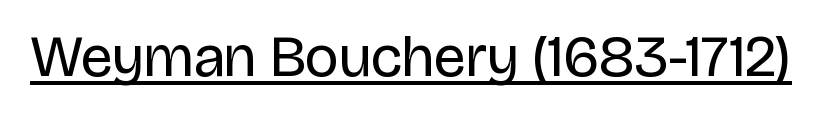
Is the letter spacing exaggerated? No — it looks like the ordinary default. This sample uses a sans-serif face. Spacing verdict: proportional, widths tailored to each character. This rendering features underlined lettering.
